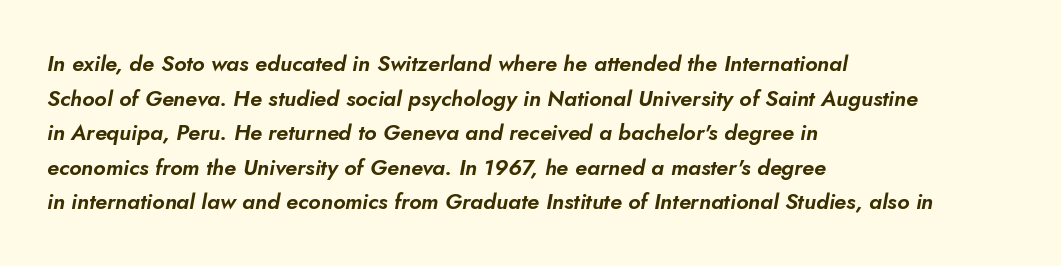
Q: Is the text italic (slanted)? A: Yes, it leans right by about 10 degrees.
Q: Is the text underlined? A: No.
Q: How is the paragraph aligned? A: Left-aligned.
Q: Is the spacing between letters normal or unusually wide? A: Normal.
Q: Is the spacing between lines tight, normal or loose? A: Normal.
